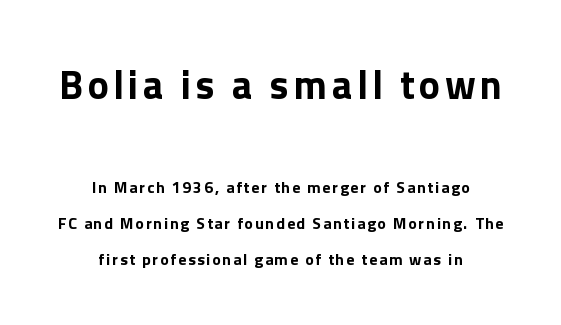
The image shows 40 px bold sans-serif type, upright; set centered, loose line spacing (2.23x), not underlined; the first (top) block is 2.5x larger; a medium x-height.
